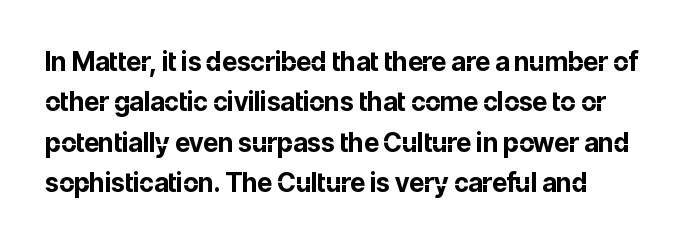
The image shows 26 px bold type, upright; set normal line spacing (1.55x), normal letter spacing, not underlined.
